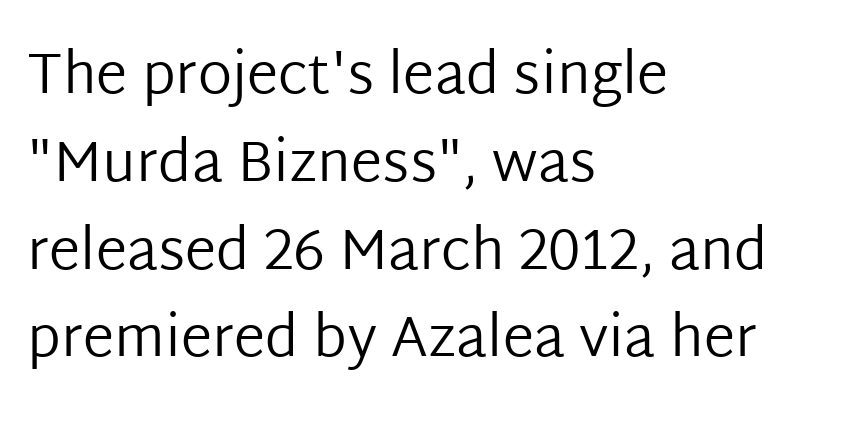
{"serif": "no", "italic": "no", "bold": "no", "weight": "regular", "width": "normal", "stroke_contrast": "low", "x_height": "medium", "monospaced": "no", "underline": "no", "align": "left", "line_spacing": "normal", "line_spacing_ratio": 1.54, "letter_spacing": "normal", "letter_spacing_em": 0.0, "glyph_px": 57}
